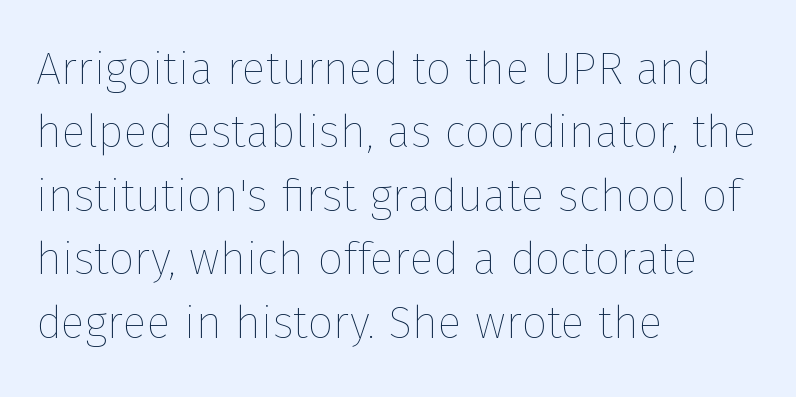
Just letters on the line, the space beneath them empty. Which margin do the lines hug? The left one — the right edge is uneven. The letters look calm and open, with moderate or lighter stems. Characters remain perfectly vertical along every line.
